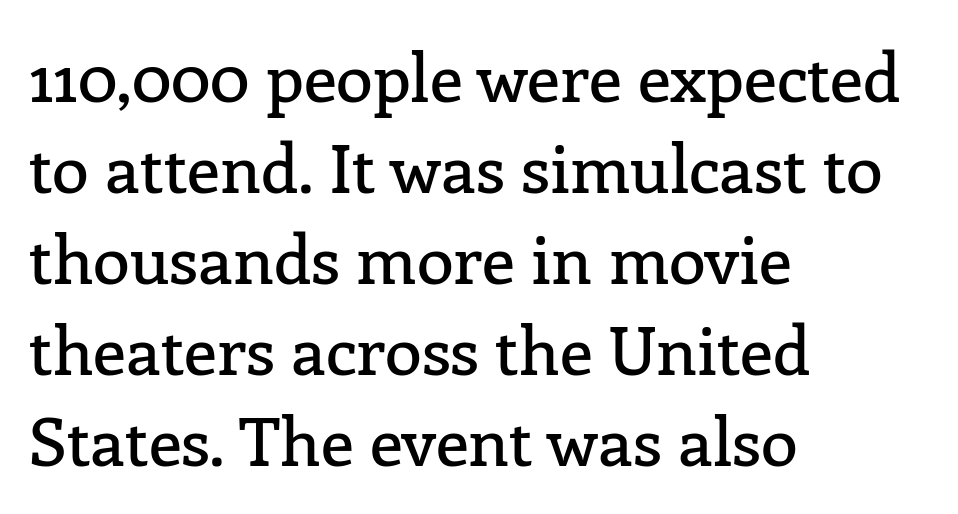
Each word holds together tightly as a unit, with standard inter-letter gaps. Varying glyph widths throughout — classic text-font behaviour. This is roman type, the default non-slanted kind. Serif or sans? Serif — the stroke terminals have little feet. Where is the straight margin? On the left.
